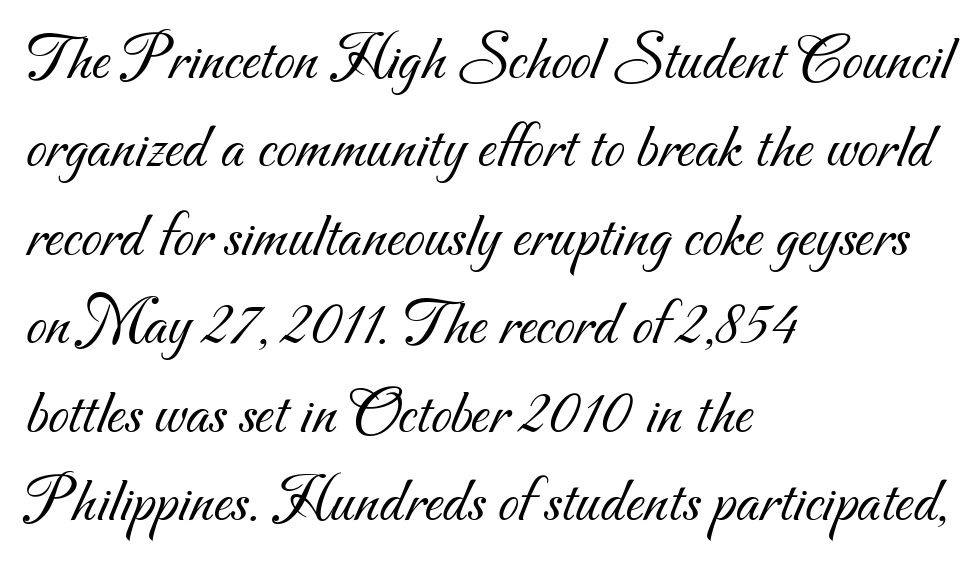
The image shows 66 px light sans-serif type; set left-aligned, normal line spacing (1.34x), normal letter spacing, not underlined; medium stroke contrast and a small x-height.
